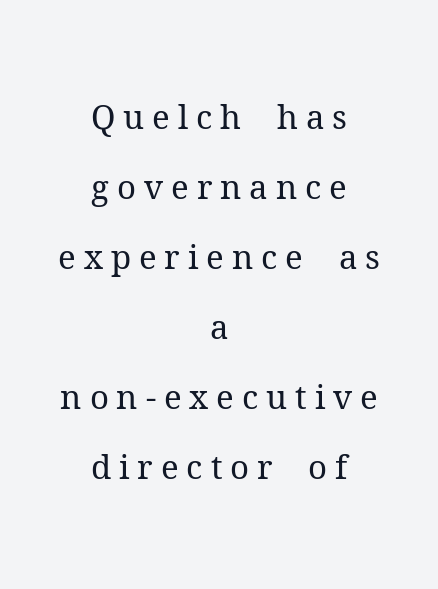
This is roman type, the default non-slanted kind. This rendering uses center alignment, leaving both contours irregular but symmetric. This sample trades compactness for vertical openness between lines. Check the space under the baseline: it is left empty. Think of a printed novel: that variable character pitch is what you see here. The glyphs in this specimen are seriffed.
